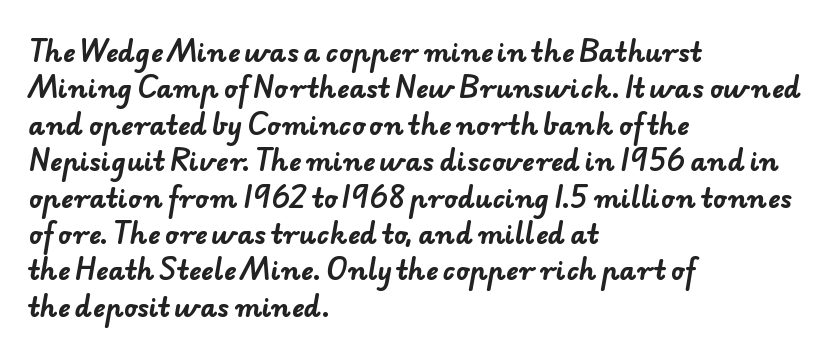
The space between consecutive lines is moderate. The paragraph has a hard left edge and a soft right edge. Descender tails drop into unmarked territory. As a designer I'd log this as weight 700, bold.
